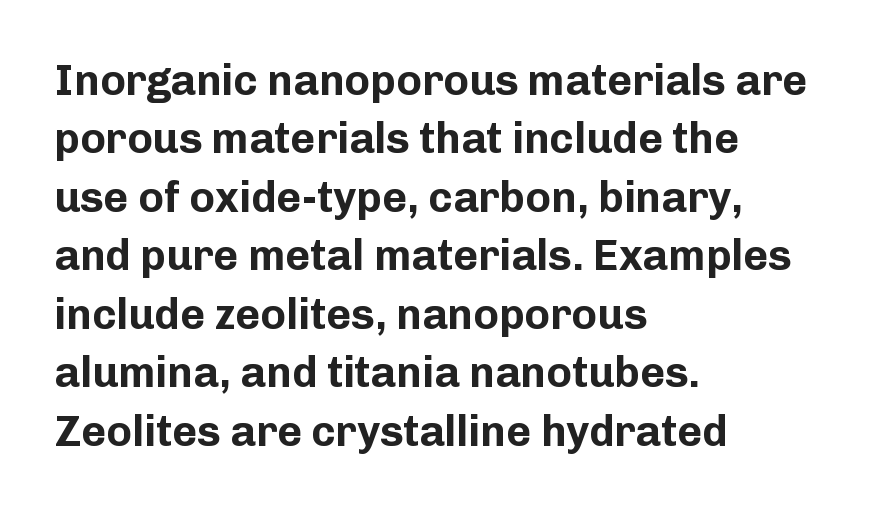
Type without underlining. The compositor pushed each line to the left boundary. Character widths vary here, with narrow letters taking less room than wide ones. A typesetter would mark this as roman, not italic. The passage shown stacks its lines at a standard gap. These lines are composed in type without serifs.
